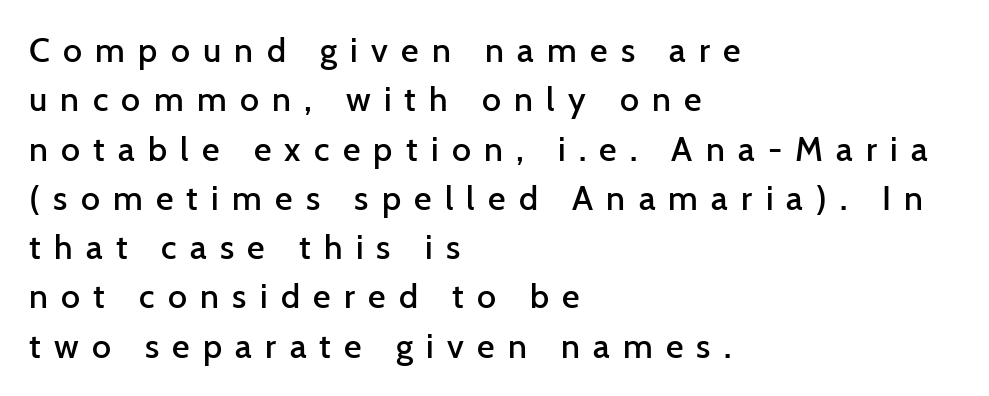
The image shows 34 px semibold sans-serif type, upright; set left-aligned, normal line spacing (1.45x), unusually wide letter spacing (+0.39 em), not underlined; low stroke contrast and a medium x-height.
